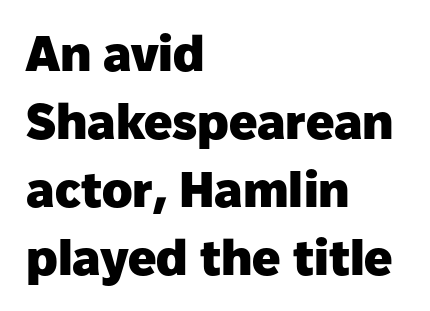
{"serif": "no", "italic": "no", "bold": "yes", "weight": "heavy", "width": "normal", "stroke_contrast": "low", "x_height": "medium", "monospaced": "no", "underline": "no", "align": "left", "line_spacing": "normal", "line_spacing_ratio": 1.36, "letter_spacing": "normal", "letter_spacing_em": 0.0, "glyph_px": 50}
